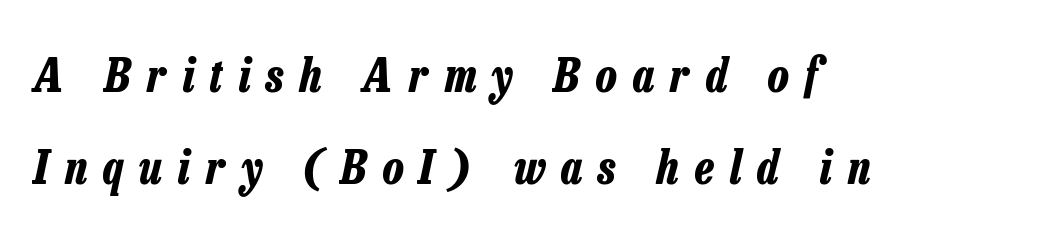
Q: Is the text bold? A: Yes.
Q: Is the text italic (slanted)? A: Yes, it leans right by about 13 degrees.
Q: Is the text underlined? A: No.
Q: How is the paragraph aligned? A: Left-aligned.
Q: Is the spacing between letters normal or unusually wide? A: Unusually wide.
Q: Is the spacing between lines tight, normal or loose? A: Loose.
Q: Width (condensed, normal, or wide)? A: Condensed.
Q: Stroke contrast? A: Low.
Q: x-height? A: Medium.
Q: Monospaced? A: No.
